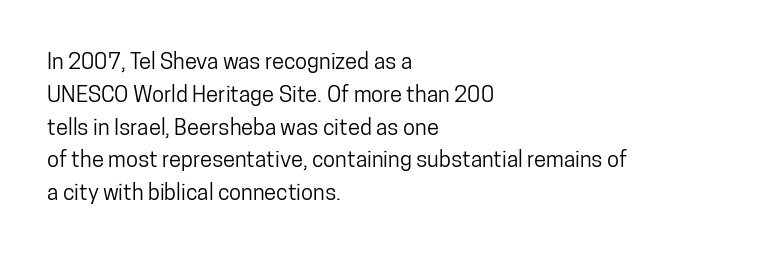
The specimen omits any rule beneath the text block's lines. Is the letter spacing exaggerated? No — it looks like the ordinary default. The typography opts for an upright posture over an oblique one. The rag falls on the right side of this text block. Baseline-to-baseline distance is the conventional proportion of letter height.
